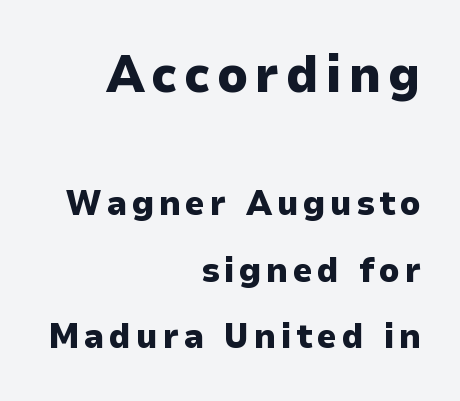
The image shows 52 px heavy sans-serif type, upright; set right-aligned, loose line spacing (1.9x), not underlined; the first (top) block is 1.49x larger; low stroke contrast and a medium x-height.
